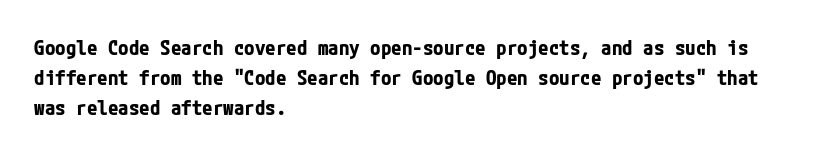
Q: Is the text bold? A: Yes.
Q: Is the text italic (slanted)? A: No, it is upright.
Q: Is the text underlined? A: No.
Q: How is the paragraph aligned? A: Left-aligned.
Q: Is the spacing between letters normal or unusually wide? A: Normal.
Q: Is the spacing between lines tight, normal or loose? A: Normal.
